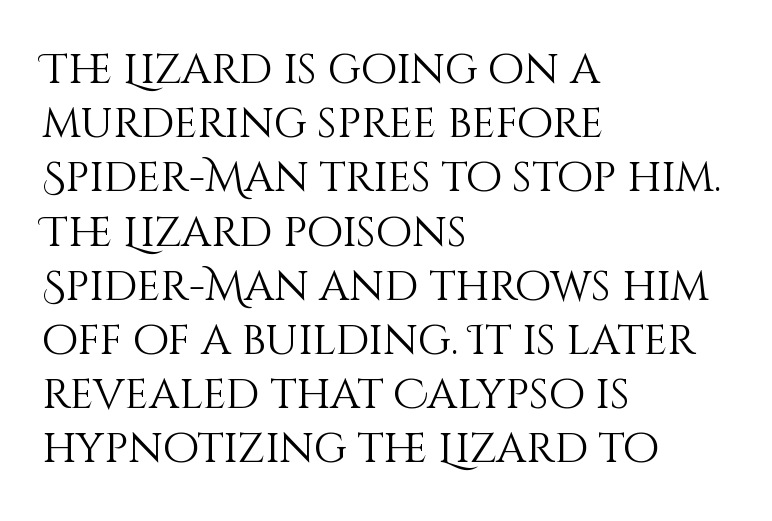
The image shows 42 px light type, upright; set left-aligned, normal line spacing (1.29x), normal letter spacing, not underlined; medium stroke contrast and a large x-height.
